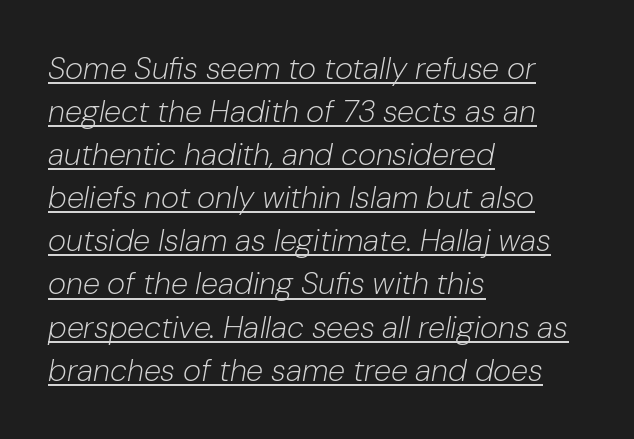
Q: Is the text bold? A: No.
Q: Is the text italic (slanted)? A: Yes, it leans right by about 10 degrees.
Q: Is the text underlined? A: Yes.
Q: How is the paragraph aligned? A: Left-aligned.
Q: Is the spacing between letters normal or unusually wide? A: Normal.
Q: Is the spacing between lines tight, normal or loose? A: Normal.
Q: Width (condensed, normal, or wide)? A: Normal.
Q: Stroke contrast? A: Low.
Q: x-height? A: Medium.
Q: Monospaced? A: No.
